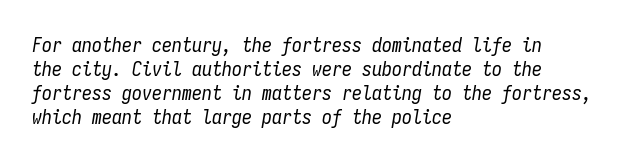
The image shows 20 px text type, italic (leaning right); set left-aligned, line spacing 1.2x, normal letter spacing, not underlined.
